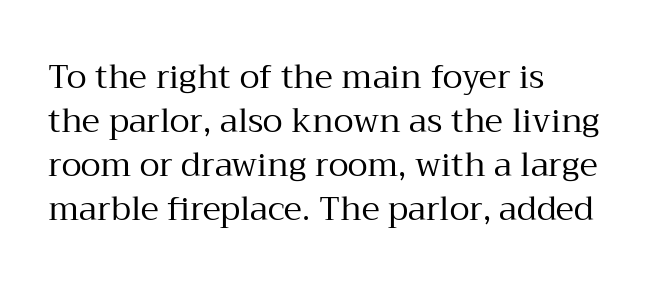
Q: Is the text bold? A: No.
Q: Is the text italic (slanted)? A: No, it is upright.
Q: Is the typeface a serif or a sans-serif typeface? A: Serif.
Q: Is the text underlined? A: No.
Q: How is the paragraph aligned? A: Left-aligned.
Q: Is the spacing between letters normal or unusually wide? A: Normal.
Q: Is the spacing between lines tight, normal or loose? A: Normal.
Q: Width (condensed, normal, or wide)? A: Normal.
Q: Stroke contrast? A: Medium.
Q: x-height? A: Medium.
Q: Monospaced? A: No.
